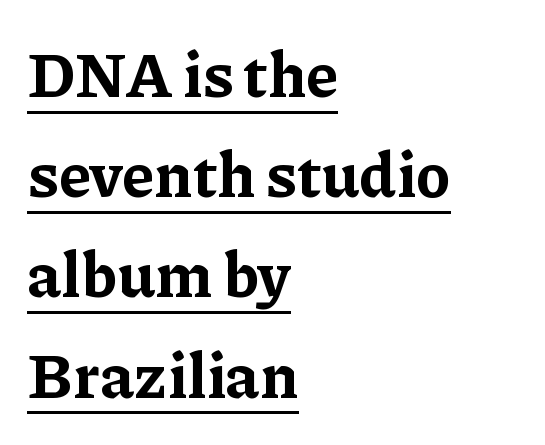
The rendering uses the underline text-decoration. Line beginnings align vertically; line endings do not. Nobody touched the tracking dial on this one. Posture: vertical. In terms of weight, the rendering is a true, heavy bold. These lines are rendered in a variable-pitch font.
